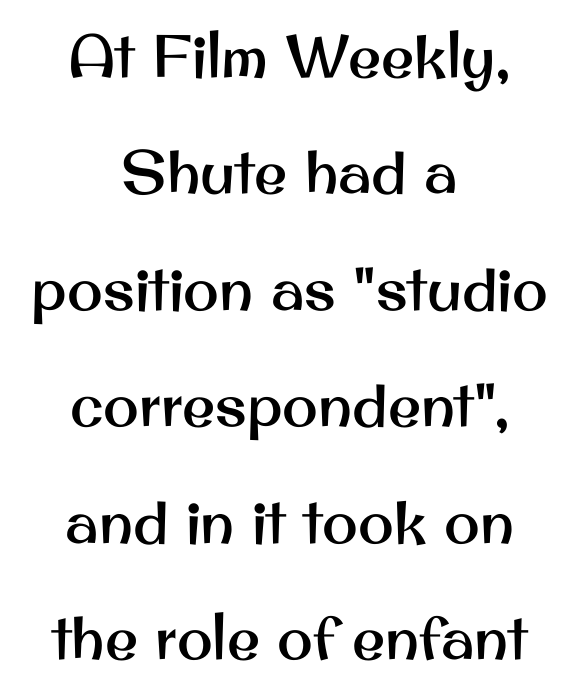
These lines were composed using upright roman letters. The rendering uses natural spacing where letterforms have individual widths. I'd call this a sans setting — the letters go barefoot. The zone under the glyphs is completely vacant.
